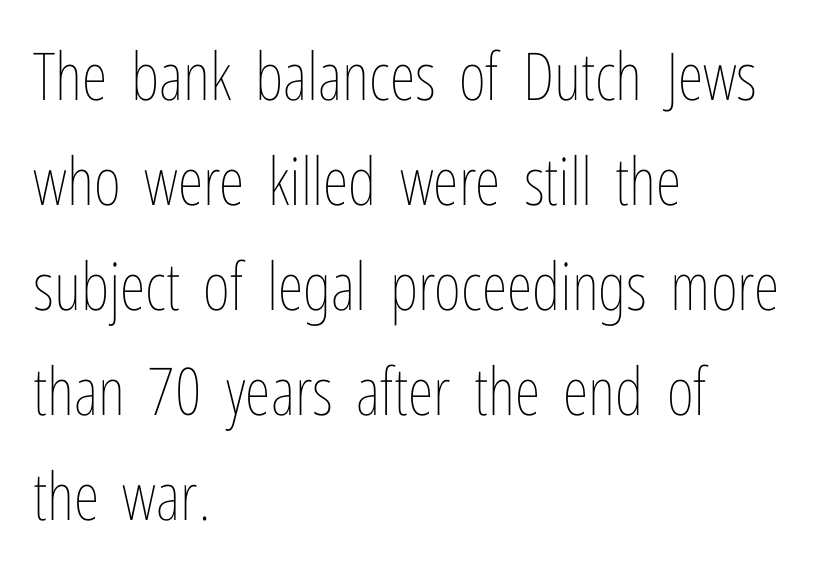
Honestly, the letter spacing is just normal — you wouldn't notice it. Character widths vary here, with narrow letters taking less room than wide ones. Weight: regular or lighter. In terms of posture, this sample is upright.
